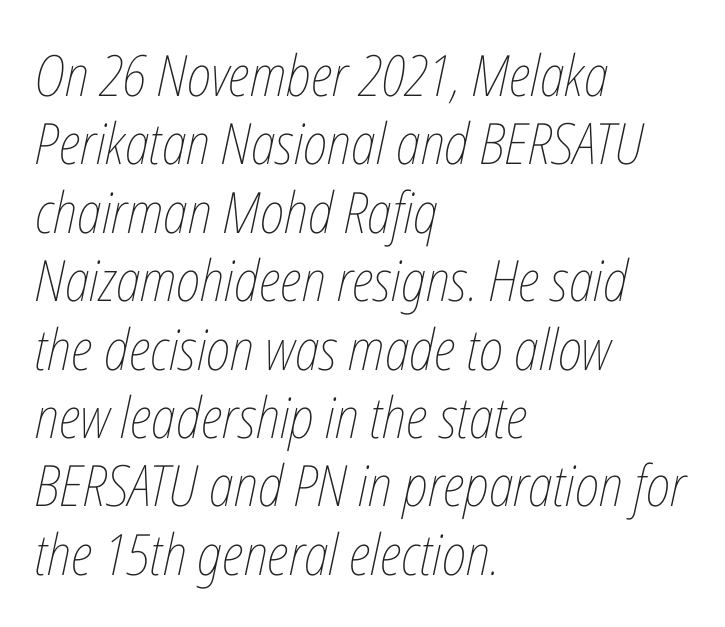
The image shows 57 px thin, condensed type, italic (leaning right); set left-aligned, line spacing 1.2x, normal letter spacing, not underlined; low stroke contrast and a medium x-height.
